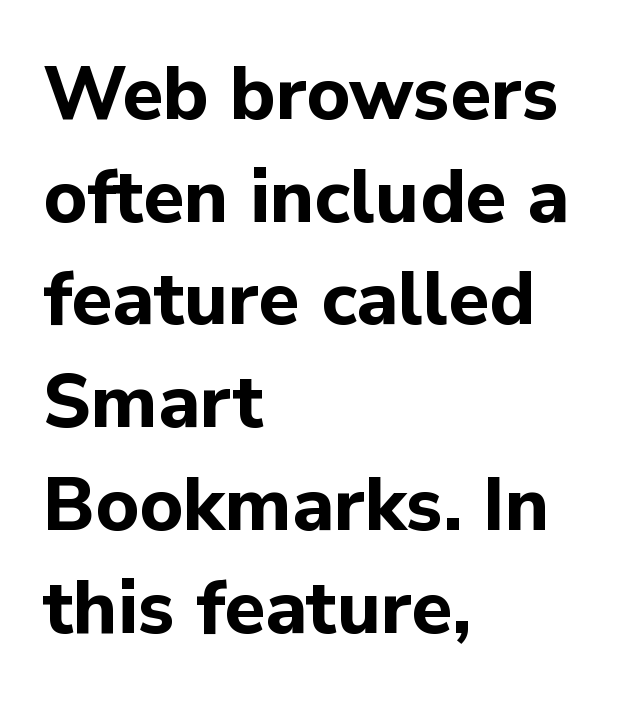
Q: Is the text bold? A: Yes.
Q: Is the text italic (slanted)? A: No, it is upright.
Q: Is the typeface a serif or a sans-serif typeface? A: Sans-serif.
Q: Is the text underlined? A: No.
Q: How is the paragraph aligned? A: Left-aligned.
Q: Is the spacing between letters normal or unusually wide? A: Normal.
Q: Is the spacing between lines tight, normal or loose? A: Normal.
Q: Width (condensed, normal, or wide)? A: Normal.
Q: Stroke contrast? A: Low.
Q: x-height? A: Medium.
Q: Monospaced? A: No.
